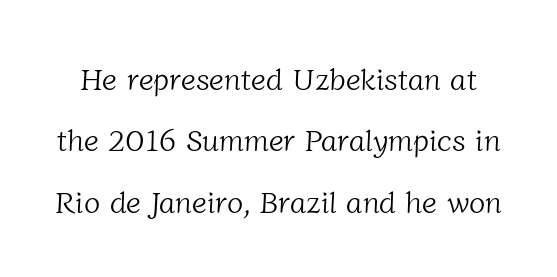
{"serif": "yes", "bold": "no", "weight": "light", "width": "normal", "stroke_contrast": "low", "x_height": "medium", "monospaced": "no", "underline": "no", "line_spacing": "loose", "line_spacing_ratio": 2.05, "letter_spacing": "normal", "letter_spacing_em": 0.0, "glyph_px": 30}
